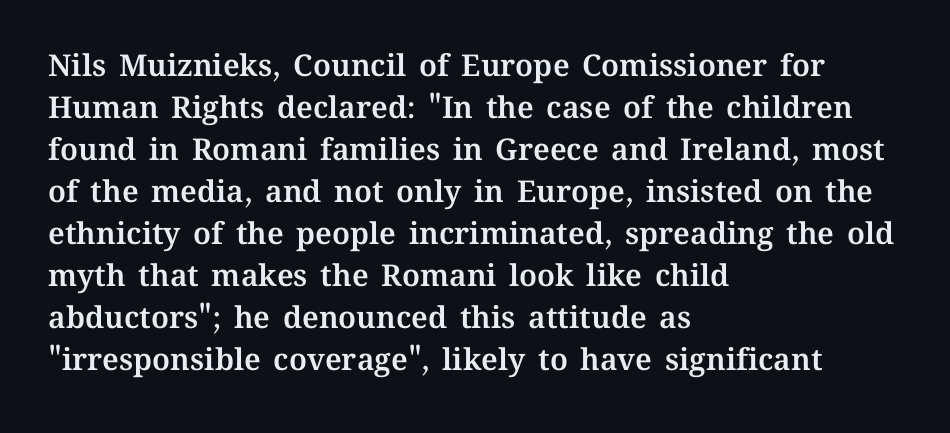
Q: Is the text italic (slanted)? A: No, it is upright.
Q: Is the text underlined? A: No.
Q: How is the paragraph aligned? A: Left-aligned.
Q: Is the spacing between letters normal or unusually wide? A: Normal.
Q: Is the spacing between lines tight, normal or loose? A: Normal.
Q: Width (condensed, normal, or wide)? A: Normal.
Q: Stroke contrast? A: Medium.
Q: x-height? A: Medium.
Q: Monospaced? A: No.
